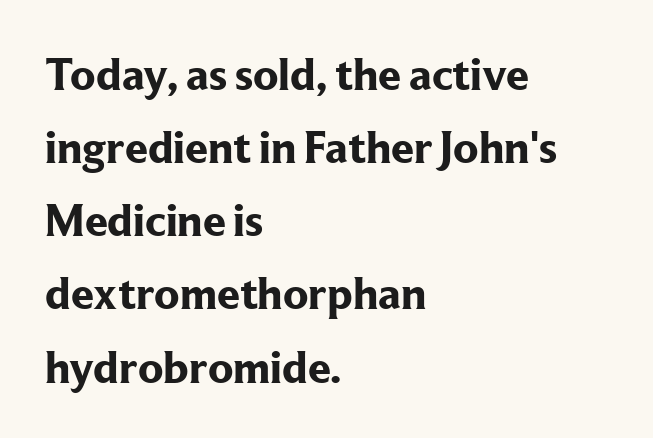
The image shows 46 px bold serif type, upright; set left-aligned, normal line spacing (1.59x), normal letter spacing, not underlined; low stroke contrast and a medium x-height.
